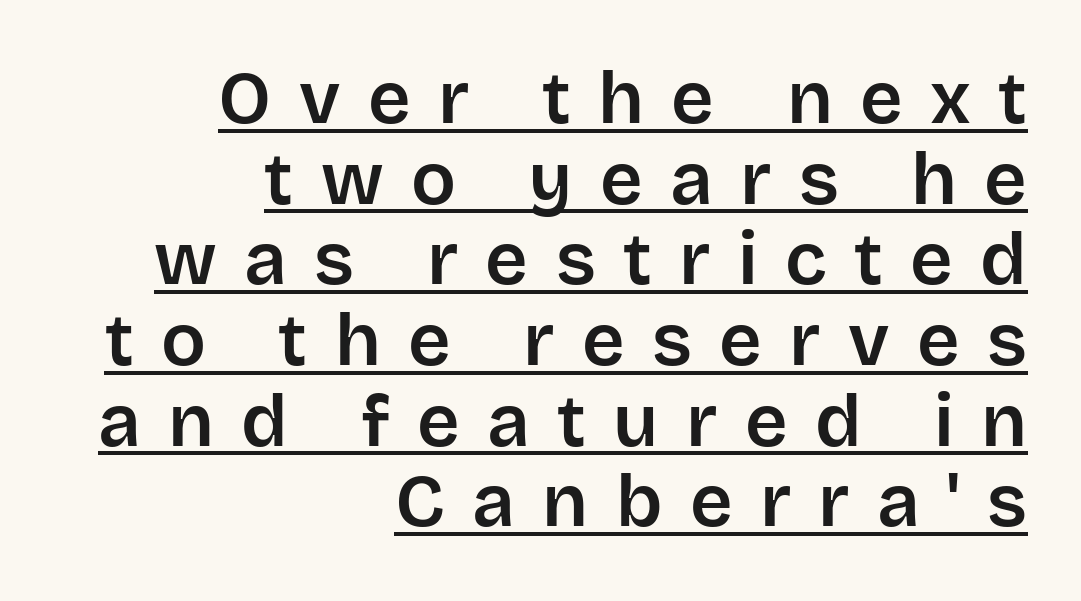
The image shows 74 px sans-serif type, upright; set right-aligned, tight line spacing (1.09x), unusually wide letter spacing (+0.37 em), underlined; low stroke contrast and a large x-height.
